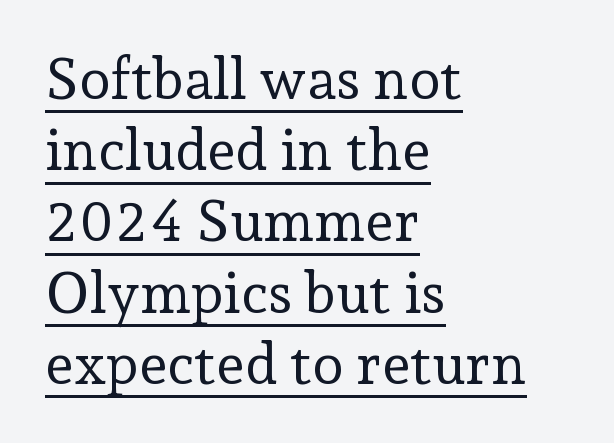
The letters carry serifs — small finishing strokes at the ends of their stems. These lines were composed using upright roman letters. The tracking reads as untouched default to a designer's eye. The font is comparable to plain body text, perhaps lighter.
